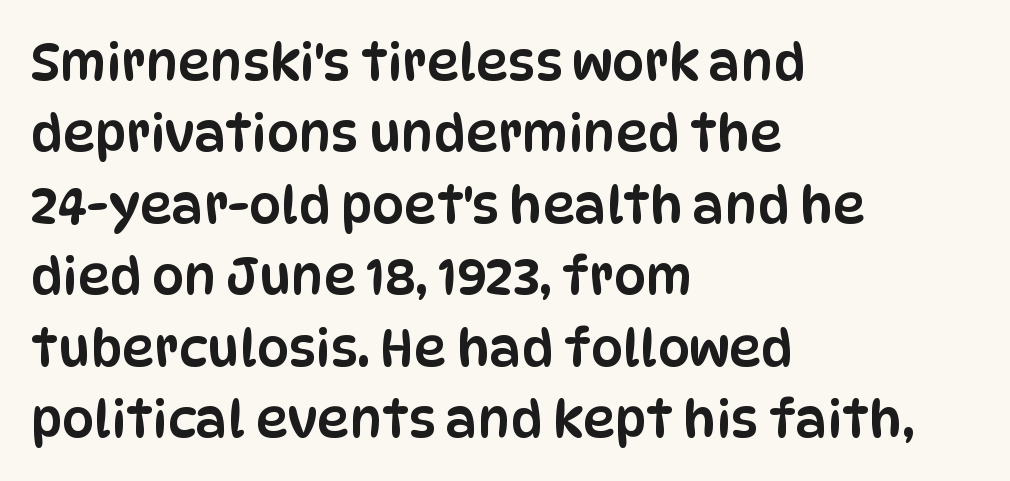
Q: Is the text italic (slanted)? A: No, it is upright.
Q: Is the typeface a serif or a sans-serif typeface? A: Sans-serif.
Q: Is the text underlined? A: No.
Q: How is the paragraph aligned? A: Left-aligned.
Q: Is the spacing between letters normal or unusually wide? A: Normal.
Q: Is the spacing between lines tight, normal or loose? A: Normal.
Q: Width (condensed, normal, or wide)? A: Condensed.
Q: Stroke contrast? A: Low.
Q: x-height? A: Large.
Q: Monospaced? A: No.
